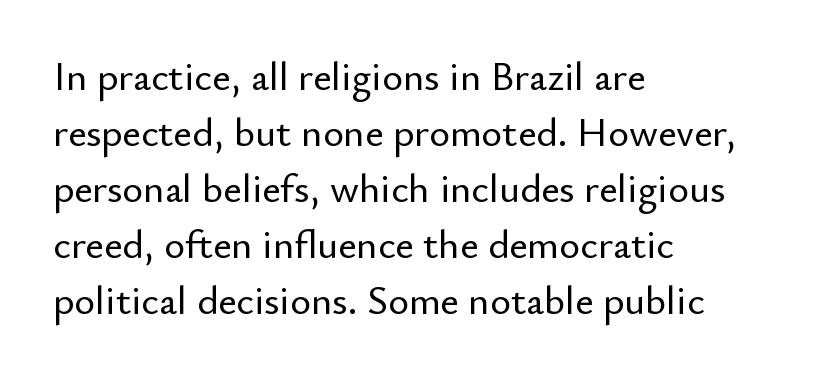
The block of text has a typical density, with ordinary space between rows. Tracking here is standard; glyphs follow each other at the usual distance. Serifs: no, the terminals of the letterforms are clean. No word sits above an underline. Is the block centered? No — it sits flush against the left margin. These lines are rendered in a variable-pitch font.
